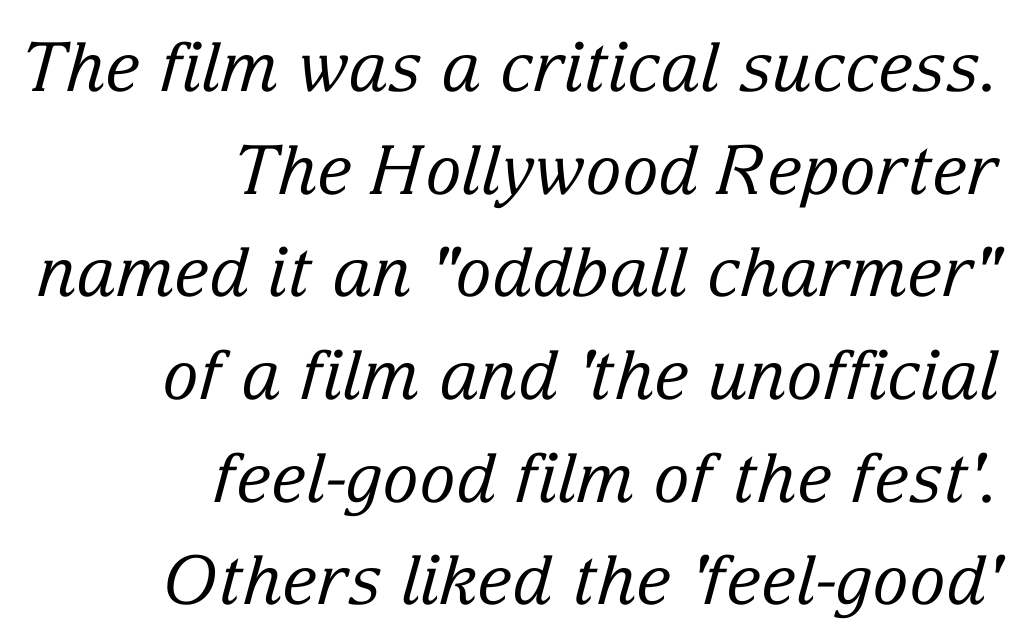
Q: Is the text bold? A: No.
Q: Is the text italic (slanted)? A: Yes, it leans right by about 15 degrees.
Q: Is the typeface a serif or a sans-serif typeface? A: Serif.
Q: Is the text underlined? A: No.
Q: How is the paragraph aligned? A: Right-aligned.
Q: Is the spacing between letters normal or unusually wide? A: Normal.
Q: Is the spacing between lines tight, normal or loose? A: Normal.
Q: Width (condensed, normal, or wide)? A: Normal.
Q: Stroke contrast? A: Low.
Q: x-height? A: Medium.
Q: Monospaced? A: No.
